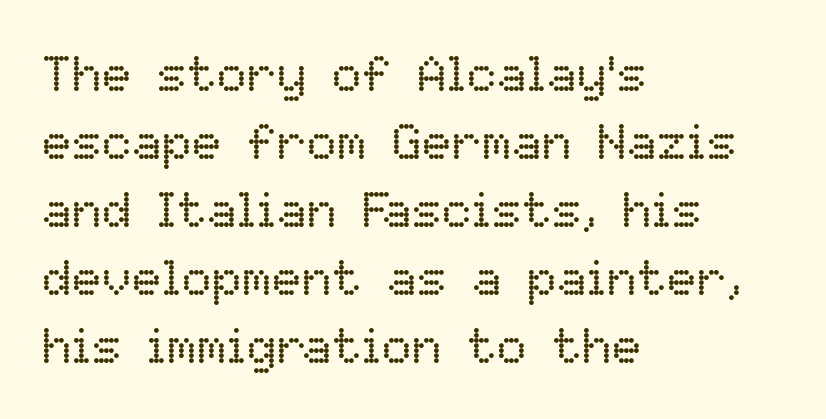
Q: Is the text bold? A: No.
Q: Is the text italic (slanted)? A: No, it is upright.
Q: Is the text underlined? A: No.
Q: How is the paragraph aligned? A: Left-aligned.
Q: Is the spacing between letters normal or unusually wide? A: Normal.
Q: Is the spacing between lines tight, normal or loose? A: Normal.
Q: Width (condensed, normal, or wide)? A: Normal.
Q: Stroke contrast? A: Low.
Q: x-height? A: Medium.
Q: Monospaced? A: No.
